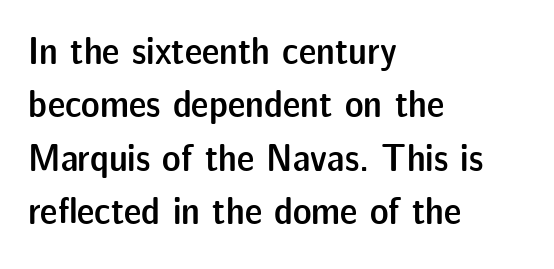
Q: Is the text bold? A: Semi-bold.
Q: Is the text italic (slanted)? A: No, it is upright.
Q: Is the typeface a serif or a sans-serif typeface? A: Sans-serif.
Q: Is the text underlined? A: No.
Q: How is the paragraph aligned? A: Left-aligned.
Q: Is the spacing between letters normal or unusually wide? A: Normal.
Q: Is the spacing between lines tight, normal or loose? A: Normal.
Q: Width (condensed, normal, or wide)? A: Normal.
Q: Stroke contrast? A: Low.
Q: x-height? A: Medium.
Q: Monospaced? A: No.
